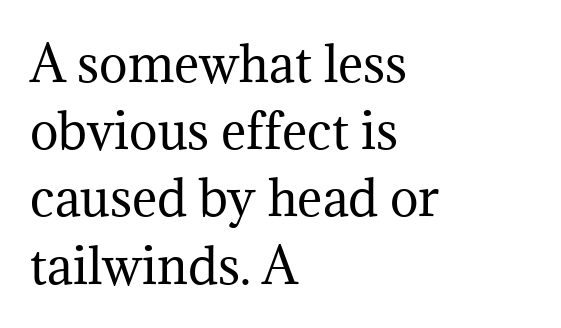
The image shows 48 px regular-weight serif type, upright; set left-aligned, normal line spacing (1.4x), normal letter spacing, not underlined; medium stroke contrast and a medium x-height.
